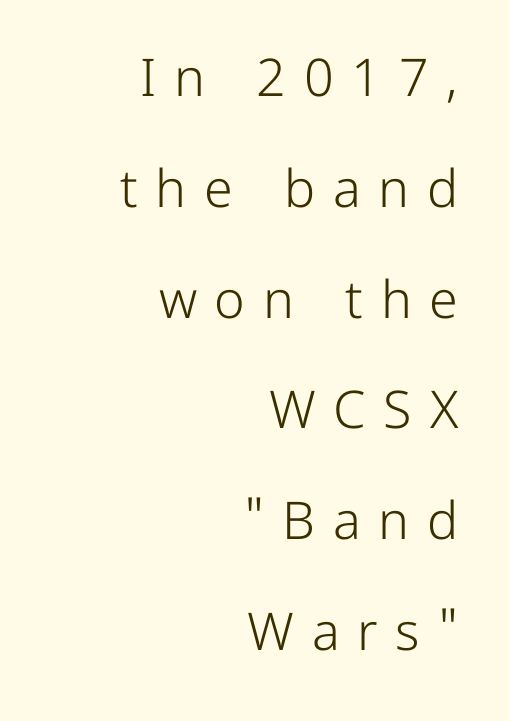
Q: Is the text bold? A: No.
Q: Is the text italic (slanted)? A: No, it is upright.
Q: Is the typeface a serif or a sans-serif typeface? A: Sans-serif.
Q: Is the text underlined? A: No.
Q: How is the paragraph aligned? A: Right-aligned.
Q: Is the spacing between letters normal or unusually wide? A: Unusually wide.
Q: Is the spacing between lines tight, normal or loose? A: Loose.
Q: Width (condensed, normal, or wide)? A: Normal.
Q: Stroke contrast? A: Low.
Q: x-height? A: Medium.
Q: Monospaced? A: No.
